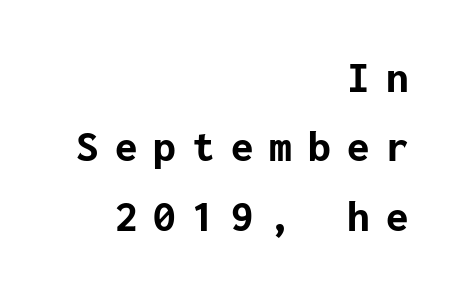
Q: Is the text bold? A: Yes.
Q: Is the text italic (slanted)? A: No, it is upright.
Q: Is the typeface a serif or a sans-serif typeface? A: Sans-serif.
Q: Is the text underlined? A: No.
Q: How is the paragraph aligned? A: Right-aligned.
Q: Is the spacing between letters normal or unusually wide? A: Unusually wide.
Q: Is the spacing between lines tight, normal or loose? A: Normal.
Q: Width (condensed, normal, or wide)? A: Normal.
Q: Stroke contrast? A: Low.
Q: x-height? A: Medium.
